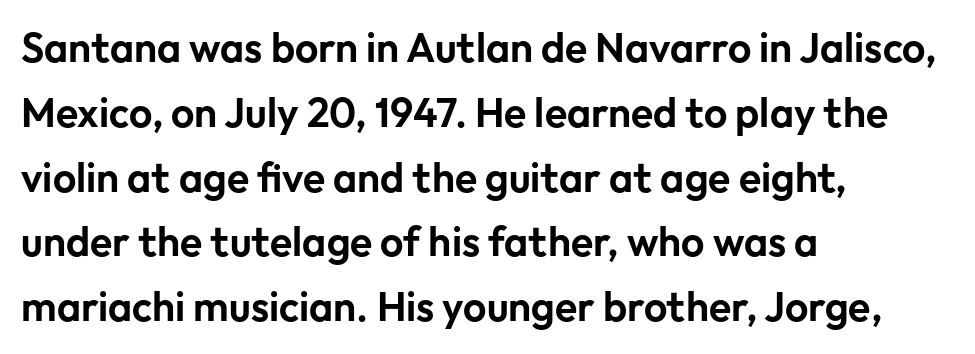
Q: Is the text italic (slanted)? A: No, it is upright.
Q: Is the typeface a serif or a sans-serif typeface? A: Sans-serif.
Q: Is the text underlined? A: No.
Q: How is the paragraph aligned? A: Left-aligned.
Q: Is the spacing between letters normal or unusually wide? A: Normal.
Q: Is the spacing between lines tight, normal or loose? A: Normal.
Q: Width (condensed, normal, or wide)? A: Normal.
Q: Stroke contrast? A: Low.
Q: x-height? A: Medium.
Q: Monospaced? A: No.
